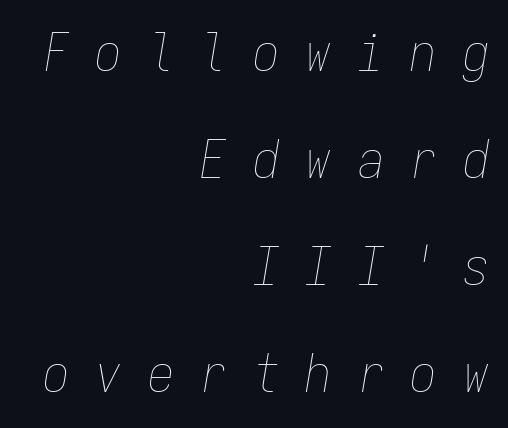
Q: Is the text bold? A: No.
Q: Is the text italic (slanted)? A: Yes, it leans right by about 9 degrees.
Q: Is the text underlined? A: No.
Q: How is the paragraph aligned? A: Right-aligned.
Q: Is the spacing between letters normal or unusually wide? A: Unusually wide.
Q: Is the spacing between lines tight, normal or loose? A: Loose.
Q: Width (condensed, normal, or wide)? A: Condensed.
Q: Stroke contrast? A: Low.
Q: x-height? A: Medium.
Q: Monospaced? A: Yes.
